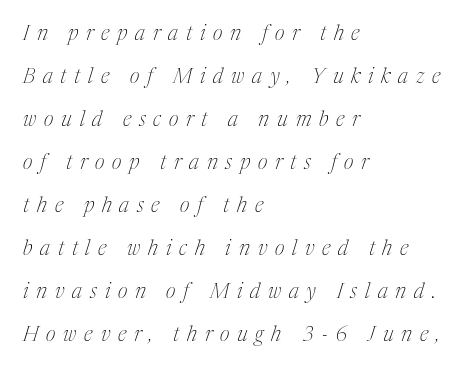
Check under the words: just untouched page. The axis of the letterforms is tilted away from vertical. This rendering widens character spacing well past its baseline value. Each stroke keeps to a modest, everyday thickness or less. The text block is weighted toward the left margin, trailing off unevenly rightward.
